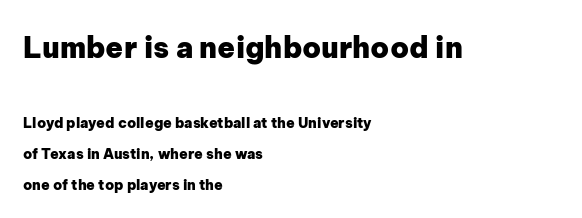
The image shows 29 px heavy sans-serif type, upright; set left-aligned, loose line spacing (2.23x), normal letter spacing, not underlined; the first (top) block is 2.07x larger; low stroke contrast and a medium x-height.
